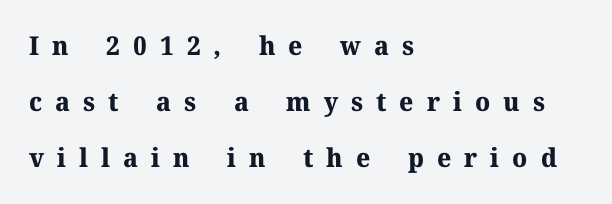
Widely set lines give the paragraph a tall, airy silhouette. Plenty of ink on the page — the face is bold. Beneath every word, the page is bare. Characters remain perfectly vertical along every line. Leftover space on each line is placed entirely after the last word. The horizontal fit of the characters is loose and conspicuously gappy.
